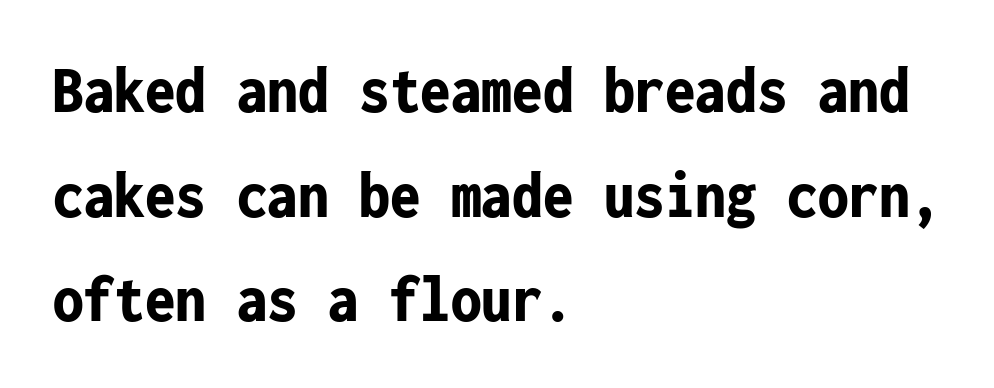
The image shows 68 px bold, condensed sans-serif type, upright, monospaced; set left-aligned, normal line spacing (1.54x), normal letter spacing, not underlined; low stroke contrast and a medium x-height.
